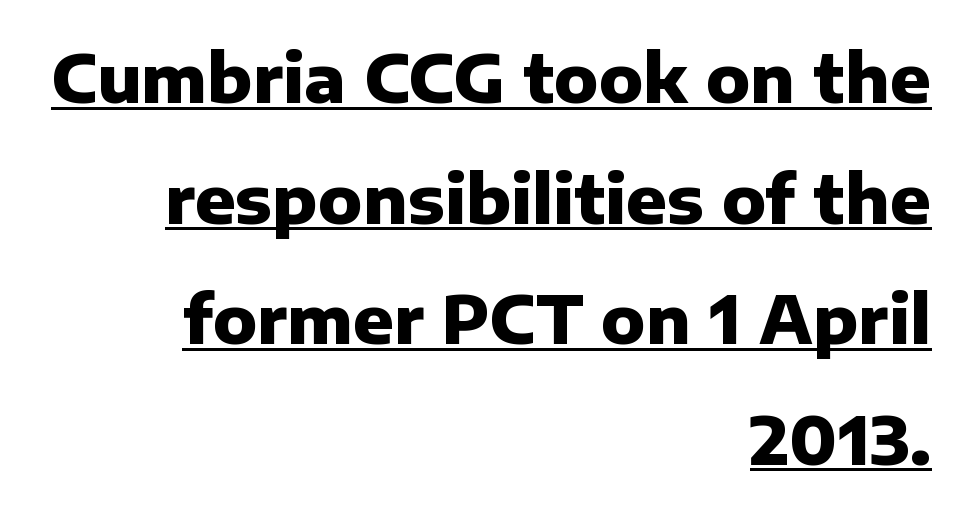
The image shows 67 px heavy sans-serif type, upright; set right-aligned, line spacing 1.8x, normal letter spacing, underlined; low stroke contrast and a medium x-height.
